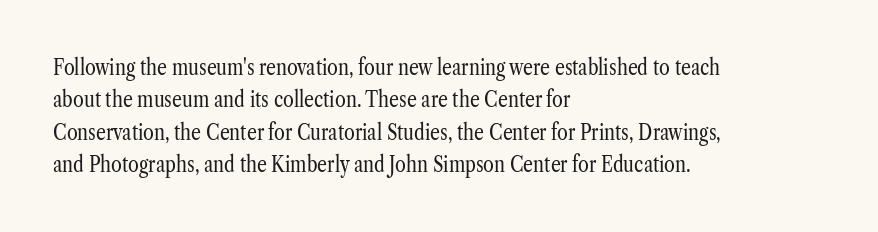
{"italic": "no", "bold": "no", "underline": "no", "align": "left", "line_spacing": "normal", "line_spacing_ratio": 1.47, "letter_spacing": "normal", "letter_spacing_em": 0.0, "glyph_px": 22}
